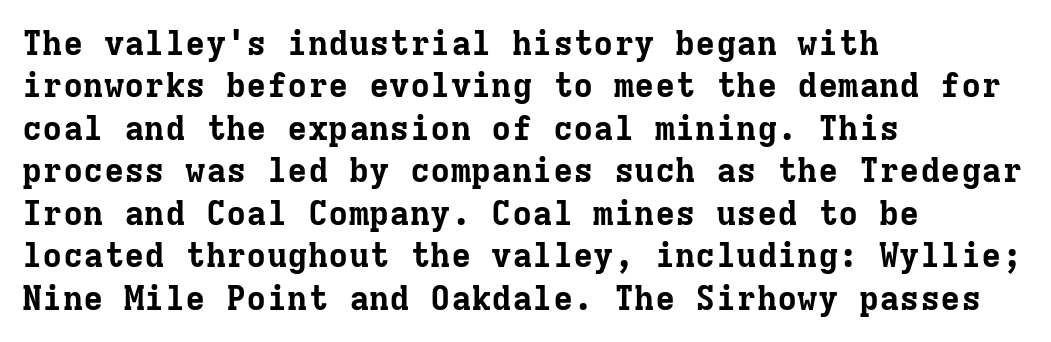
{"serif": "yes", "italic": "no", "bold": "yes", "weight": "bold", "width": "normal", "stroke_contrast": "low", "x_height": "medium", "monospaced": "yes", "underline": "no", "align": "left", "line_spacing": "normal", "line_spacing_ratio": 1.25, "letter_spacing": "normal", "letter_spacing_em": 0.0, "glyph_px": 34}
